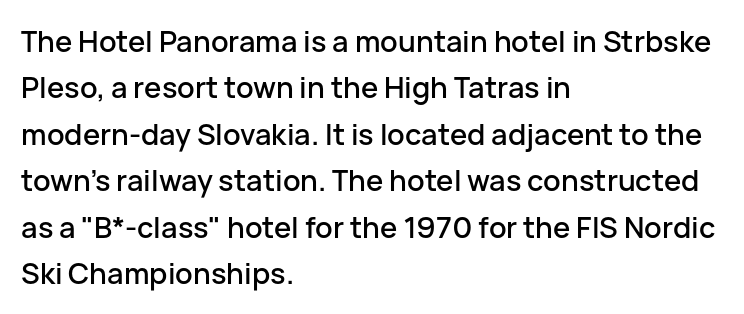
The image shows 29 px sans-serif type, upright; set left-aligned, normal line spacing (1.6x), normal letter spacing, not underlined; low stroke contrast and a medium x-height.
